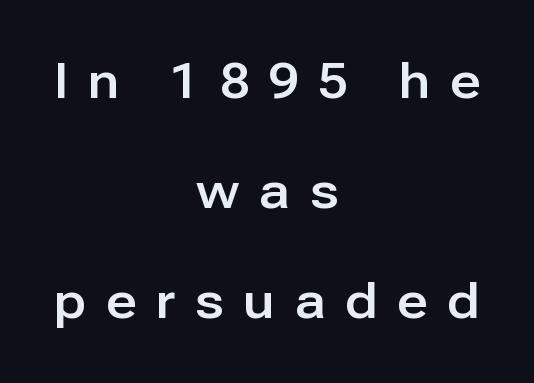
{"serif": "no", "italic": "no", "width": "normal", "stroke_contrast": "low", "x_height": "medium", "monospaced": "no", "underline": "no", "align": "center", "line_spacing": "loose", "line_spacing_ratio": 2.29, "letter_spacing": "wide", "letter_spacing_em": 0.41, "glyph_px": 48}
